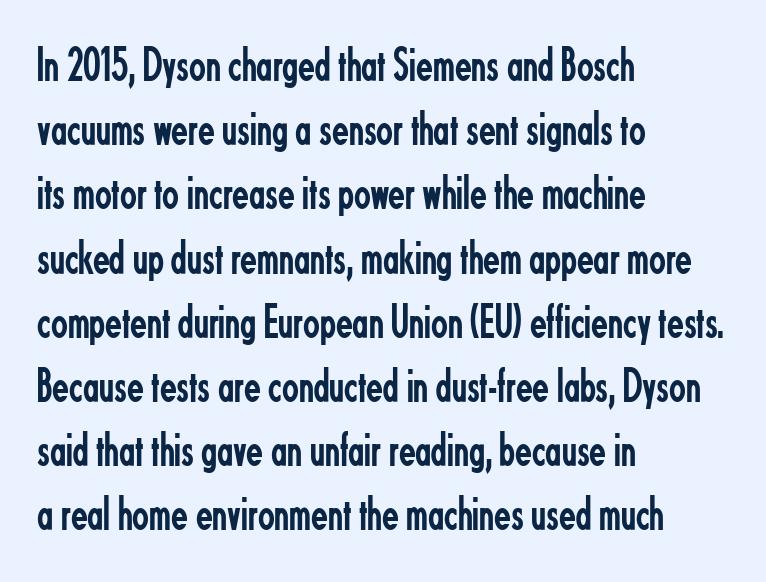
{"serif": "no", "italic": "no", "bold": "no", "weight": "regular", "width": "condensed", "stroke_contrast": "low", "x_height": "small", "monospaced": "no", "underline": "no", "align": "left", "line_spacing": "normal", "line_spacing_ratio": 1.31, "letter_spacing": "normal", "letter_spacing_em": 0.0, "glyph_px": 49}
